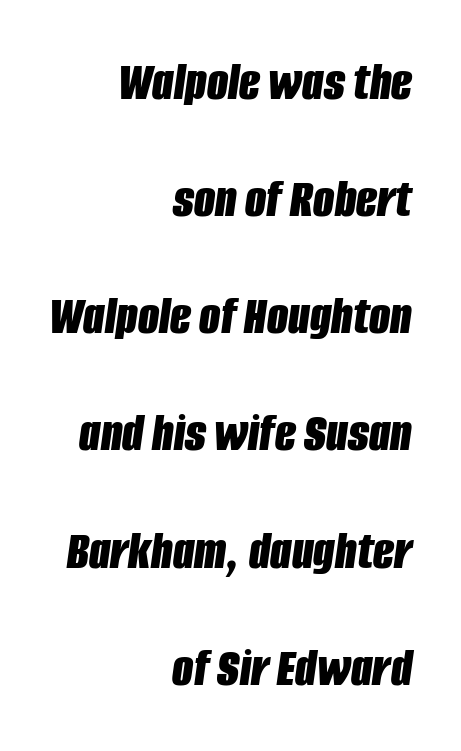
The image shows 55 px bold, condensed type, italic (leaning right); set right-aligned, loose line spacing (2.13x), normal letter spacing, not underlined; low stroke contrast and a large x-height.
